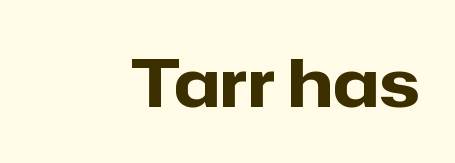
Q: Is the text bold? A: Yes.
Q: Is the text italic (slanted)? A: No, it is upright.
Q: Is the typeface a serif or a sans-serif typeface? A: Sans-serif.
Q: Is the text underlined? A: No.
Q: Is the spacing between letters normal or unusually wide? A: Normal.
Q: Width (condensed, normal, or wide)? A: Normal.
Q: Stroke contrast? A: Low.
Q: x-height? A: Medium.
Q: Monospaced? A: No.
